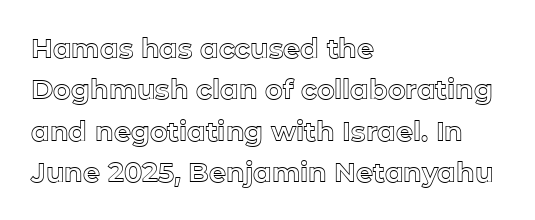
Q: Is the text italic (slanted)? A: No, it is upright.
Q: Is the text underlined? A: No.
Q: How is the paragraph aligned? A: Left-aligned.
Q: Is the spacing between letters normal or unusually wide? A: Normal.
Q: Is the spacing between lines tight, normal or loose? A: Normal.
